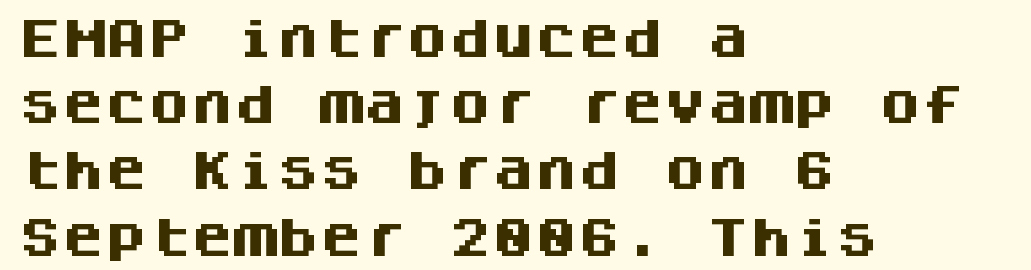
{"serif": "no", "italic": "no", "bold": "yes", "weight": "heavy", "width": "normal", "stroke_contrast": "medium", "x_height": "large", "monospaced": "yes", "underline": "no", "align": "left", "line_spacing": "normal", "line_spacing_ratio": 1.54, "letter_spacing": "normal", "letter_spacing_em": 0.0, "glyph_px": 43}
